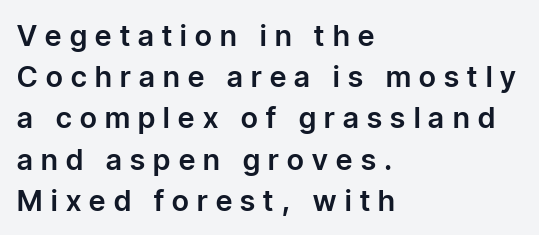
The image shows 29 px sans-serif type, upright; set left-aligned, normal line spacing (1.42x), unusually wide letter spacing (+0.29 em), not underlined; low stroke contrast and a medium x-height.
